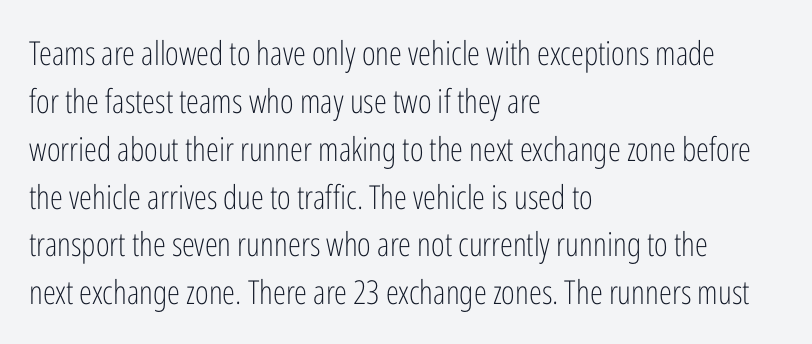
Q: Is the text bold? A: No.
Q: Is the text italic (slanted)? A: No, it is upright.
Q: Is the typeface a serif or a sans-serif typeface? A: Sans-serif.
Q: Is the text underlined? A: No.
Q: How is the paragraph aligned? A: Left-aligned.
Q: Is the spacing between letters normal or unusually wide? A: Normal.
Q: Is the spacing between lines tight, normal or loose? A: Normal.
Q: Width (condensed, normal, or wide)? A: Condensed.
Q: Stroke contrast? A: Low.
Q: x-height? A: Medium.
Q: Monospaced? A: No.
